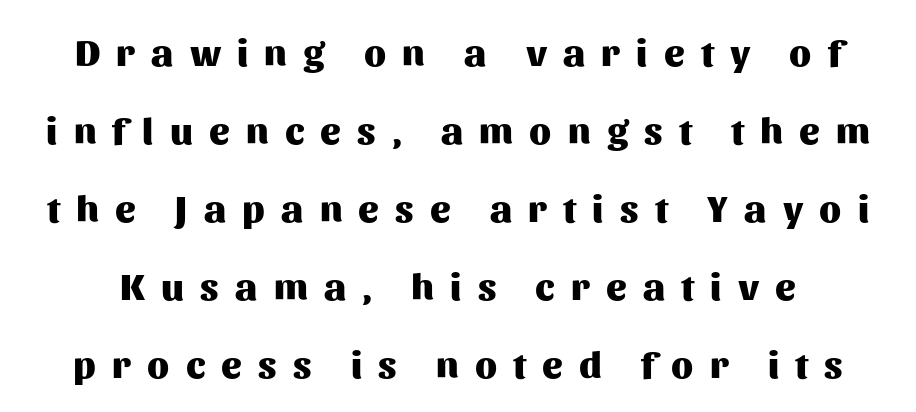
The image shows 38 px heavy sans-serif type, upright; set loose line spacing (2.05x), unusually wide letter spacing (+0.43 em), not underlined; medium stroke contrast and a medium x-height.
